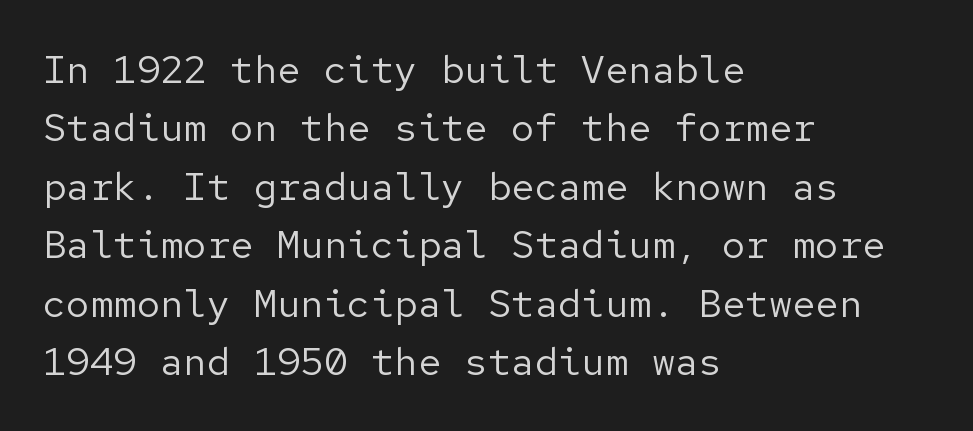
The image shows 39 px regular-weight sans-serif type, upright; set left-aligned, normal line spacing (1.5x), normal letter spacing, not underlined; low stroke contrast and a medium x-height.
